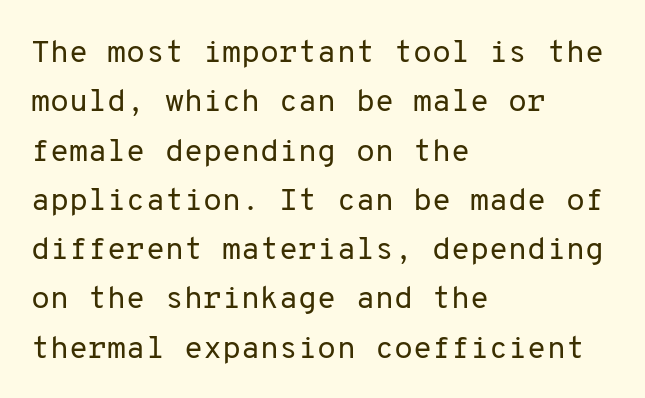
The image shows 31 px regular-weight sans-serif type, upright, monospaced; set left-aligned, normal line spacing (1.59x), normal letter spacing, not underlined; low stroke contrast and a medium x-height.
